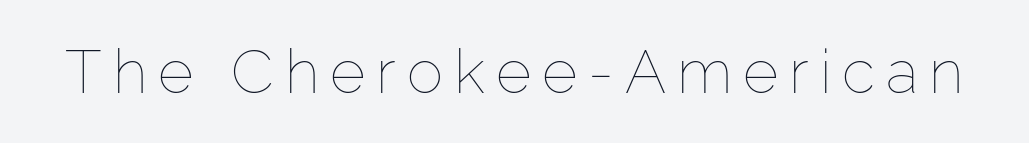
Q: Is the text bold? A: No.
Q: Is the text italic (slanted)? A: No, it is upright.
Q: Is the text underlined? A: No.
Q: Width (condensed, normal, or wide)? A: Normal.
Q: Stroke contrast? A: Low.
Q: x-height? A: Medium.
Q: Monospaced? A: No.
